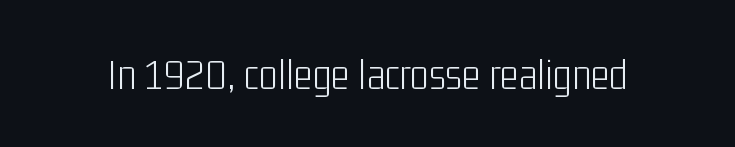
The image shows 45 px light, condensed sans-serif type, upright; set normal letter spacing, not underlined; low stroke contrast and a medium x-height.
